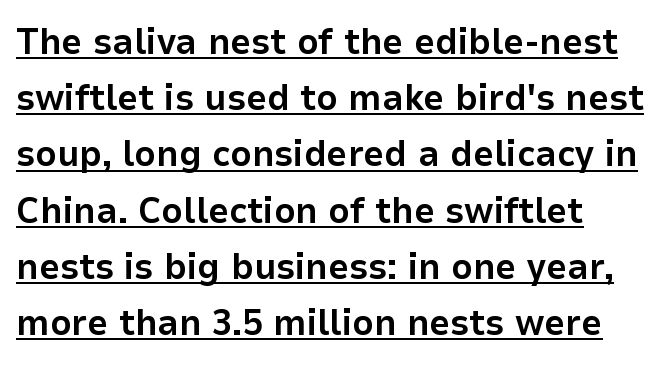
{"serif": "no", "italic": "no", "bold": "yes", "weight": "bold", "width": "normal", "stroke_contrast": "low", "x_height": "medium", "monospaced": "no", "underline": "yes", "line_spacing": "normal", "line_spacing_ratio": 1.52, "letter_spacing": "normal", "letter_spacing_em": 0.0, "glyph_px": 37}
